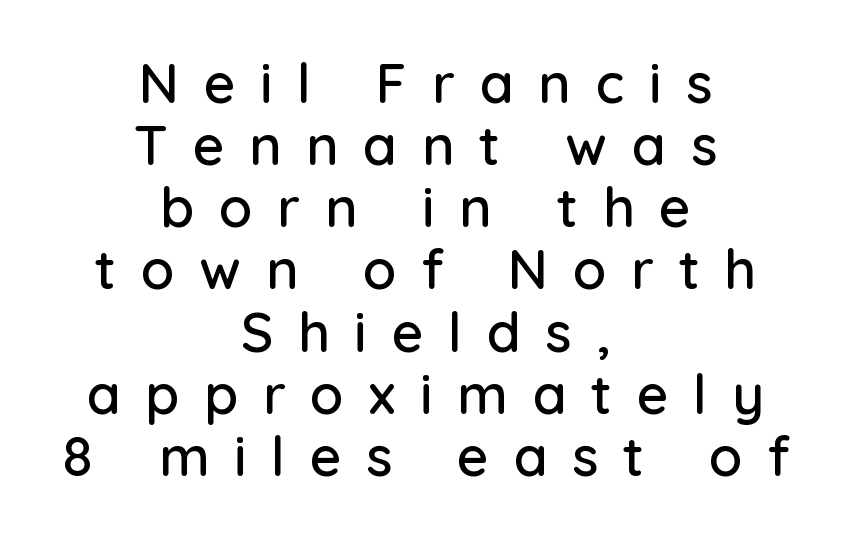
Q: Is the text italic (slanted)? A: No, it is upright.
Q: Is the typeface a serif or a sans-serif typeface? A: Sans-serif.
Q: Is the text underlined? A: No.
Q: How is the paragraph aligned? A: Centered.
Q: Is the spacing between letters normal or unusually wide? A: Unusually wide.
Q: Is the spacing between lines tight, normal or loose? A: Tight.
Q: Width (condensed, normal, or wide)? A: Normal.
Q: Stroke contrast? A: Low.
Q: x-height? A: Medium.
Q: Monospaced? A: No.
